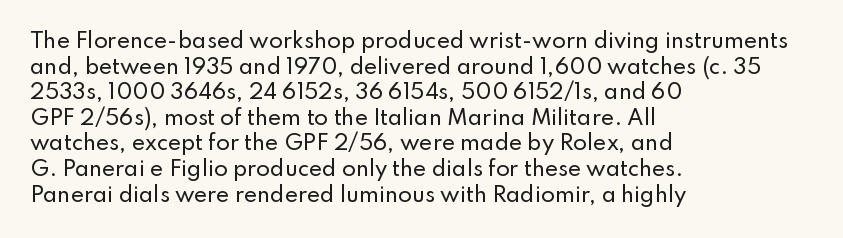
Q: Is the text italic (slanted)? A: No, it is upright.
Q: Is the text underlined? A: No.
Q: How is the paragraph aligned? A: Left-aligned.
Q: Is the spacing between letters normal or unusually wide? A: Normal.
Q: Is the spacing between lines tight, normal or loose? A: Normal.
